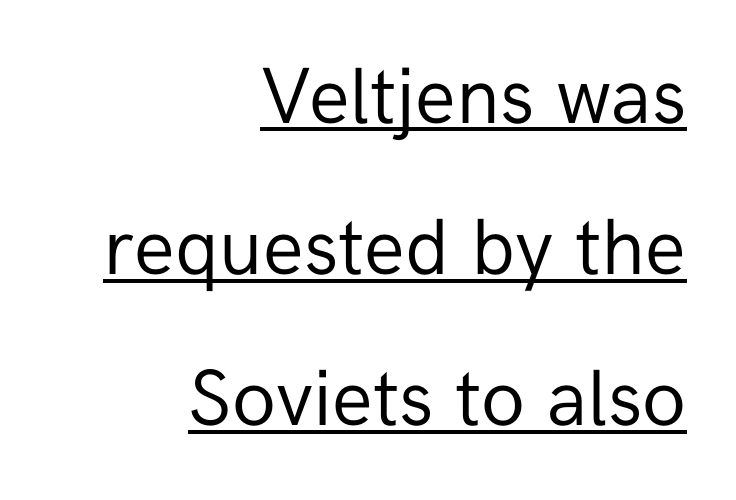
All the whitespace from short lines collects on the left. Note: no serifs on the glyphs. Character widths vary here, with narrow letters taking less room than wide ones. These characters rest on top of a visible drawn line. Stems and bowls with no extra thickness — not bold. Nobody touched the tracking dial on this one.
